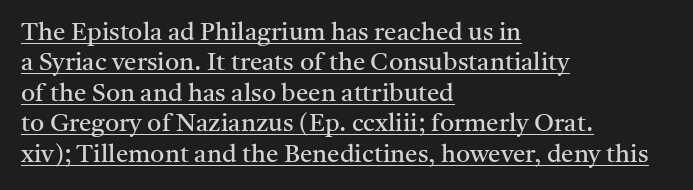
The image shows 25 px text type, upright; set left-aligned, line spacing 1.22x, normal letter spacing, underlined.
